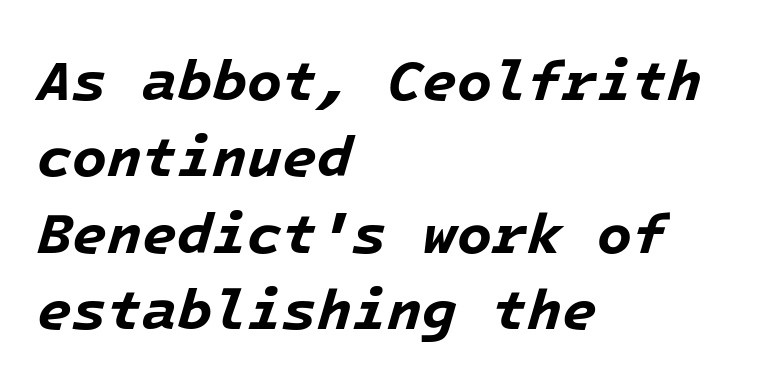
The image shows 57 px bold type, italic (leaning right); set left-aligned, normal line spacing (1.34x), normal letter spacing, not underlined; low stroke contrast and a medium x-height.
